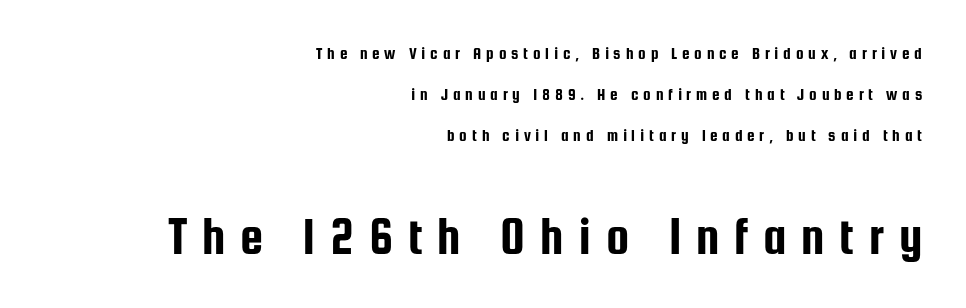
Q: Is the text italic (slanted)? A: No, it is upright.
Q: Is the typeface a serif or a sans-serif typeface? A: Sans-serif.
Q: Is the text underlined? A: No.
Q: How is the paragraph aligned? A: Right-aligned.
Q: Is the spacing between letters normal or unusually wide? A: Unusually wide.
Q: Is the spacing between lines tight, normal or loose? A: Loose.
Q: Which block of text is set in a larger size, the first (top) or the second (bottom)? A: The second (bottom) one.
Q: Width (condensed, normal, or wide)? A: Condensed.
Q: Stroke contrast? A: Low.
Q: x-height? A: Medium.
Q: Monospaced? A: No.
